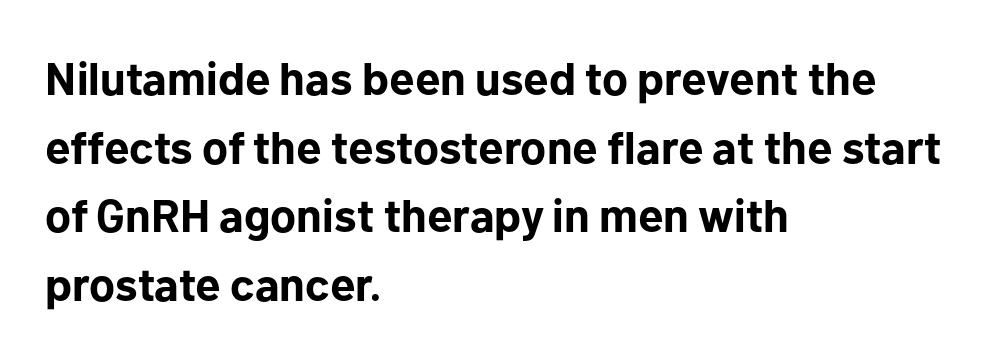
{"serif": "no", "italic": "no", "bold": "yes", "weight": "bold", "width": "normal", "stroke_contrast": "low", "x_height": "medium", "monospaced": "no", "underline": "no", "align": "left", "line_spacing": "normal", "line_spacing_ratio": 1.49, "letter_spacing": "normal", "letter_spacing_em": 0.0, "glyph_px": 46}
